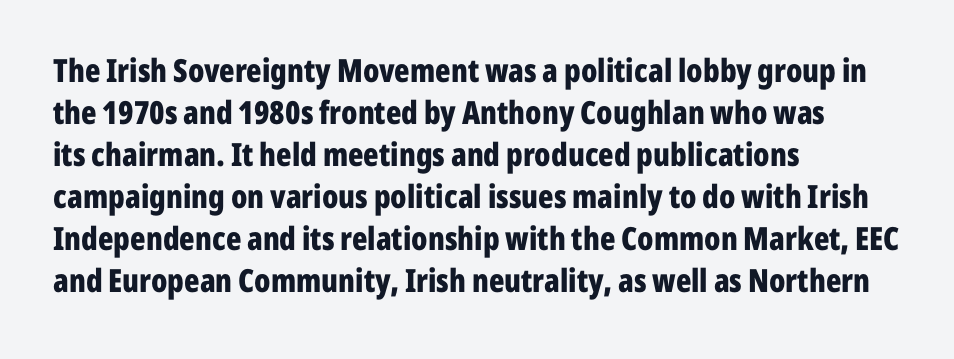
A typesetter would mark this as roman, not italic. The typesetter chose a ragged-right arrangement here. Between one letter and the next there's only the usual sliver of space. The rendering uses a bold face; every stroke is thick and dark.
